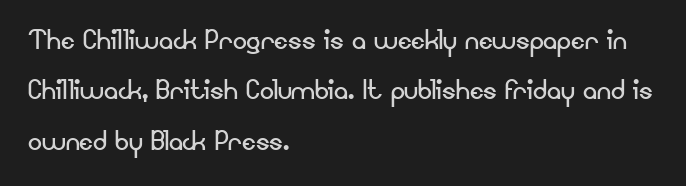
{"serif": "no", "italic": "no", "bold": "no", "weight": "regular", "width": "normal", "stroke_contrast": "low", "x_height": "small", "monospaced": "no", "underline": "no", "align": "left", "line_spacing": "normal", "line_spacing_ratio": 1.44, "letter_spacing": "normal", "letter_spacing_em": 0.0, "glyph_px": 35}
